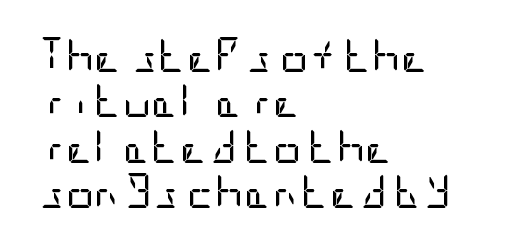
The passage is arranged the way most books set body copy — flush left. Students, note that the glyphs here touch the page at normal intervals. Is this a sans? Yes — the strokes have no serifs. Stems here are at most as thick as an everyday book face.
